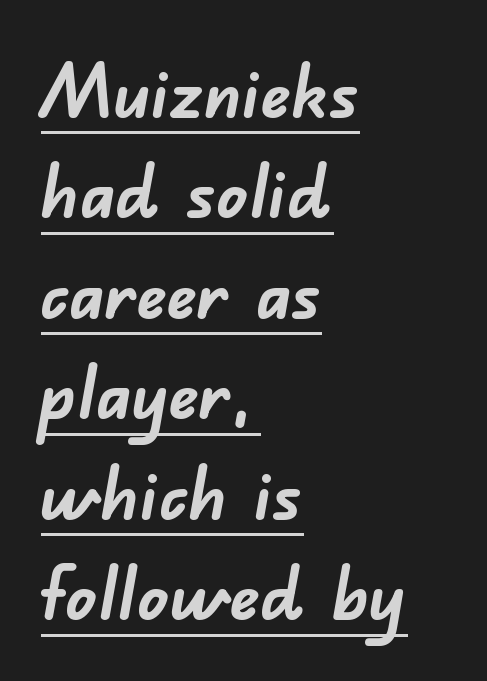
The image shows 75 px semibold sans-serif type; set left-aligned, normal line spacing (1.34x), normal letter spacing, underlined; low stroke contrast and a small x-height.
